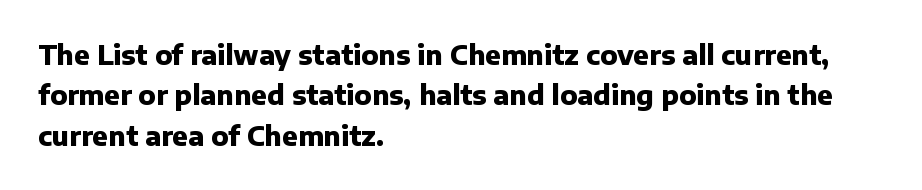
The image shows 26 px bold type, upright; set left-aligned, normal line spacing (1.55x), normal letter spacing, not underlined.
